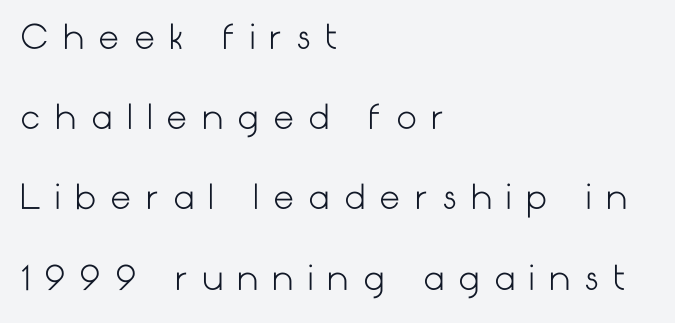
The image shows 33 px light sans-serif type, upright; set left-aligned, loose line spacing (2.43x), unusually wide letter spacing (+0.43 em), not underlined; low stroke contrast and a medium x-height.
